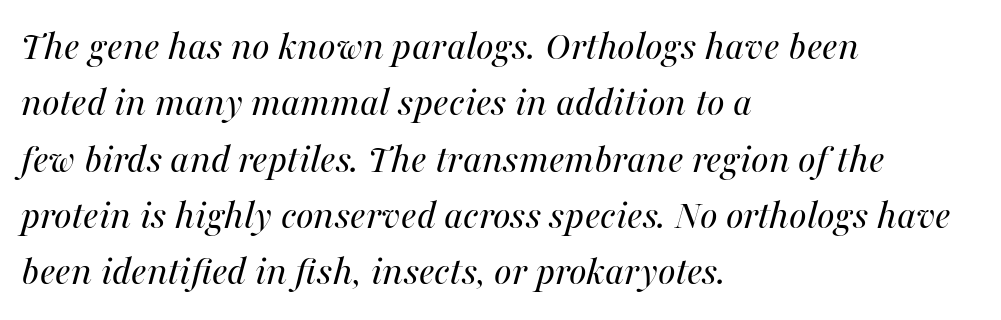
The image shows 42 px regular-weight type, italic (leaning right); set left-aligned, normal line spacing (1.34x), normal letter spacing, not underlined; medium stroke contrast and a medium x-height.
